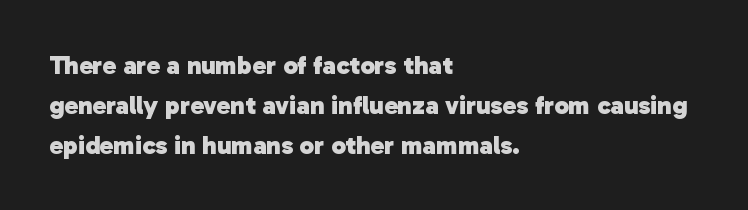
Alignment: flush left. Normally led — the rows are evenly, conventionally spaced. The type is set solid horizontally, with unmodified tracking. Typographic density is high because the face is bold. Check the space under the baseline: it is left empty.
